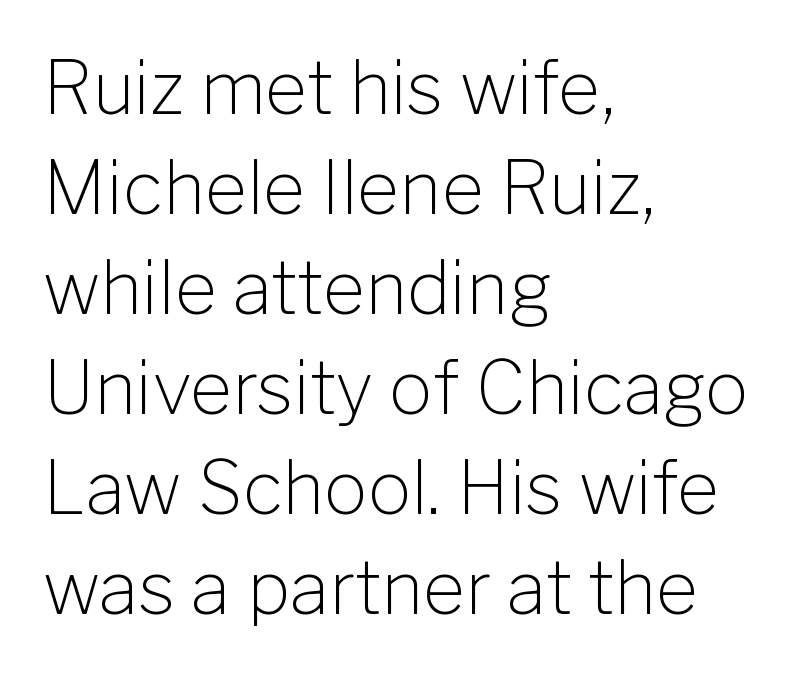
The image shows 73 px light sans-serif type, upright; set left-aligned, normal line spacing (1.37x), normal letter spacing, not underlined; low stroke contrast and a medium x-height.
